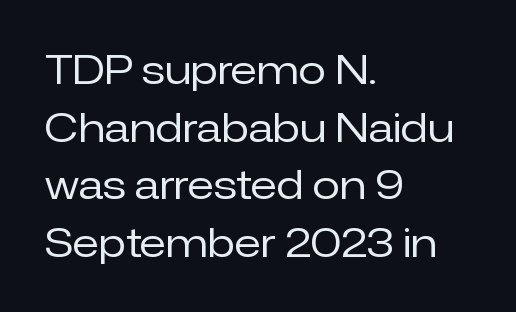
There is no visible air inserted between adjacent glyphs. This sample is left-justified, so line endings fall wherever the words run out. Unlike a traditional serif, this face leaves its strokes unadorned. Words float on clear page, feet unadorned. The letters advance in unequal steps, a hallmark of proportional type.
